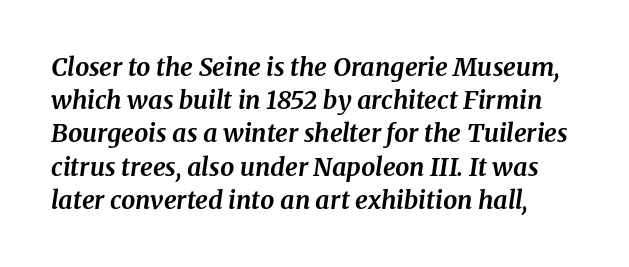
Q: Is the text bold? A: Yes.
Q: Is the text italic (slanted)? A: Yes, it leans right by about 8 degrees.
Q: Is the text underlined? A: No.
Q: Is the spacing between letters normal or unusually wide? A: Normal.
Q: Is the spacing between lines tight, normal or loose? A: Normal.
